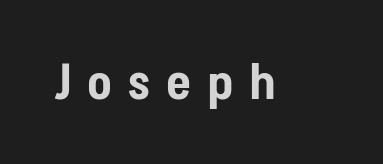
Typographically, this falls in the sans-serif category. Unlike italic type, these characters show no tilt at all. Think of a printed novel: that variable character pitch is what you see here. The passage shown is not underscored anywhere. The type is letterspaced generously, with wide tracking.
